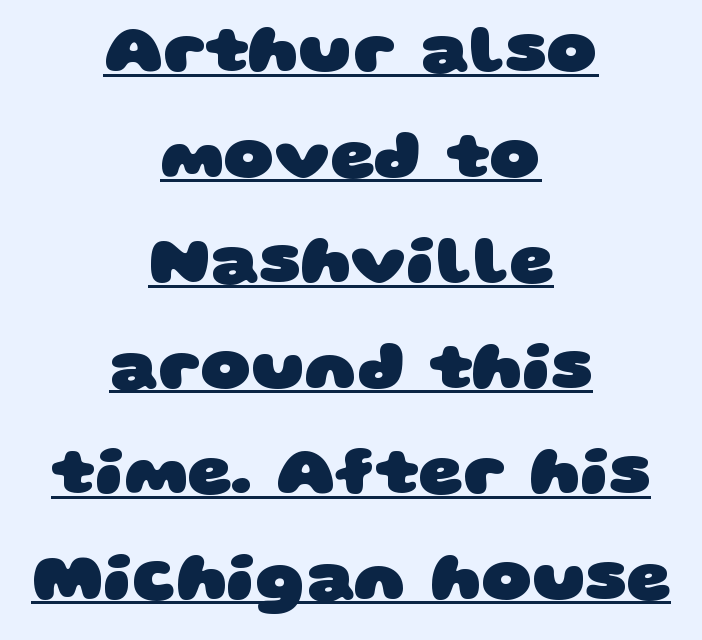
Q: Is the text bold? A: Yes.
Q: Is the typeface a serif or a sans-serif typeface? A: Sans-serif.
Q: Is the text underlined? A: Yes.
Q: How is the paragraph aligned? A: Centered.
Q: Is the spacing between letters normal or unusually wide? A: Normal.
Q: Is the spacing between lines tight, normal or loose? A: Normal.
Q: Width (condensed, normal, or wide)? A: Wide.
Q: Stroke contrast? A: Low.
Q: x-height? A: Large.
Q: Monospaced? A: No.
